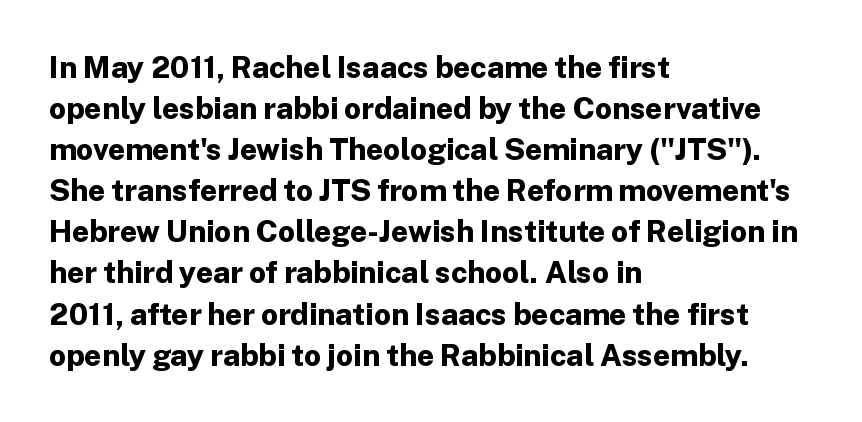
Q: Is the text bold? A: Yes.
Q: Is the text italic (slanted)? A: No, it is upright.
Q: Is the typeface a serif or a sans-serif typeface? A: Sans-serif.
Q: Is the text underlined? A: No.
Q: How is the paragraph aligned? A: Left-aligned.
Q: Is the spacing between letters normal or unusually wide? A: Normal.
Q: Is the spacing between lines tight, normal or loose? A: Normal.
Q: Width (condensed, normal, or wide)? A: Normal.
Q: Stroke contrast? A: Low.
Q: x-height? A: Medium.
Q: Monospaced? A: No.
